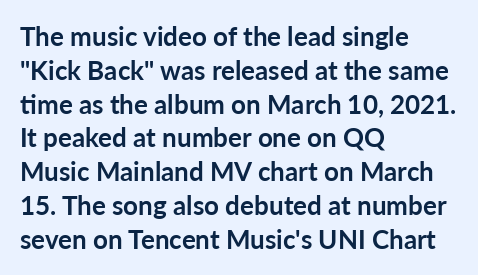
The image shows 26 px bold type, upright; set left-aligned, normal line spacing (1.3x), normal letter spacing, not underlined.
